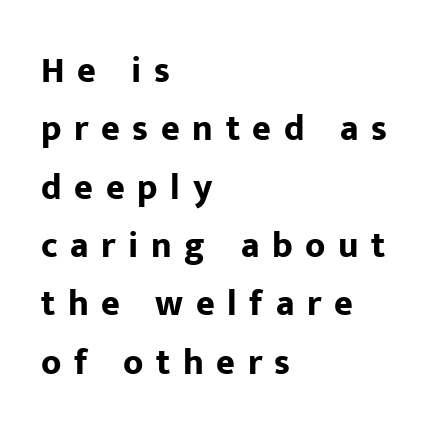
The rendering anchors every line to the left-hand side. Honestly, there is no underline to notice here at all. Display-style spreading of the glyphs; the letterfit is very open. This sample uses an upright cut, with every glyph sitting square on the baseline. The characters display no serif detailing; their extremities are plain.
